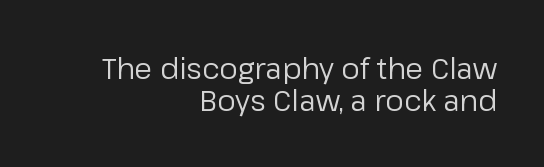
Stem width sits at or under what a default text font uses. Is the letter spacing exaggerated? No — it looks like the ordinary default. Nope, no serifs anywhere on these letters. The string is rendered with underlining switched off. Line endings align vertically; line beginnings do not. Quick note: interline space is minimal.
